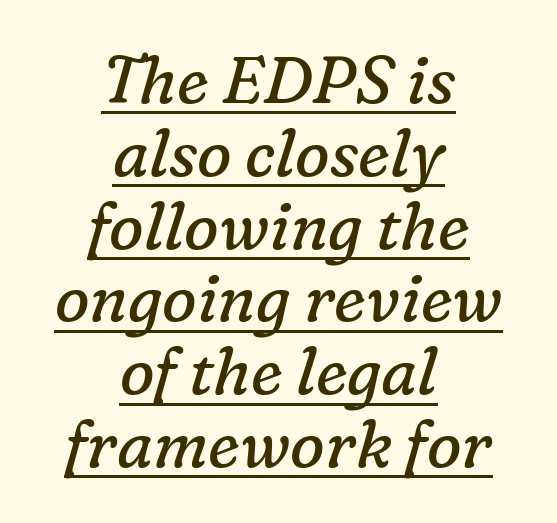
The image shows 65 px regular-weight serif type, italic (leaning right); set centered, tight line spacing (1.12x), normal letter spacing, underlined; low stroke contrast and a medium x-height.
